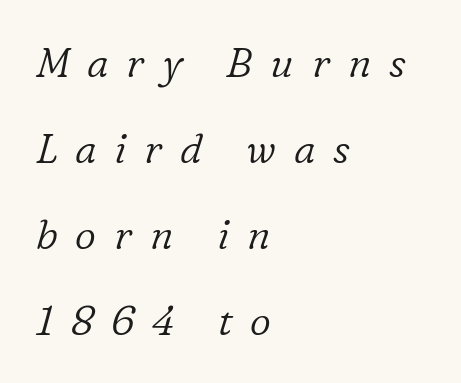
{"serif": "yes", "italic": "yes", "lean": "right", "slant_degrees": 16, "bold": "no", "weight": "light", "width": "normal", "stroke_contrast": "low", "x_height": "medium", "monospaced": "no", "underline": "no", "align": "left", "line_spacing": "loose", "line_spacing_ratio": 2.1, "letter_spacing": "wide", "letter_spacing_em": 0.43, "glyph_px": 41}
